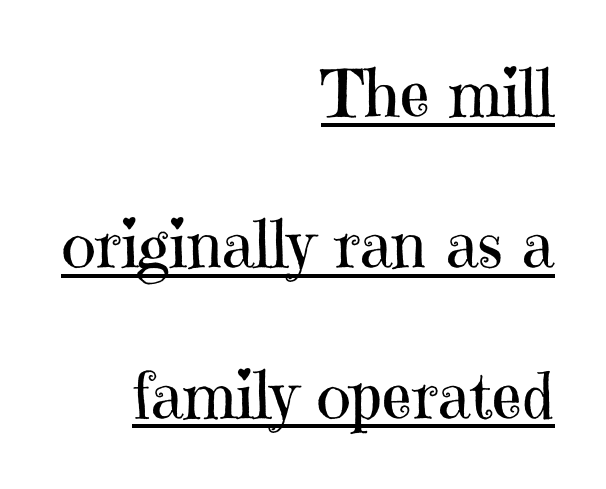
Line ends are locked; line starts wander. Is there much room between lines? Yes — plenty of vertical air separates them. If you drew a line through each stem, it would be perfectly vertical. Weight class: somewhere from thin through regular.
